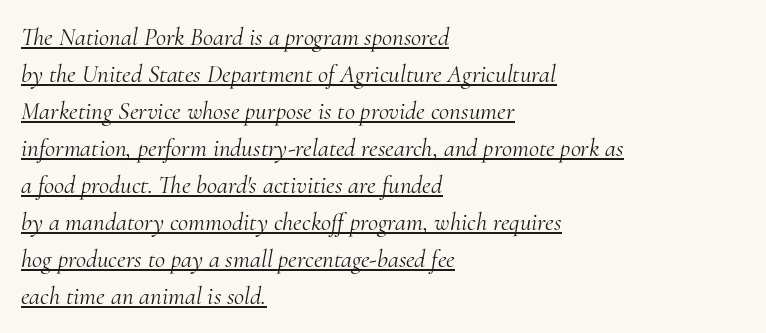
{"italic": "yes", "lean": "right", "slant_degrees": 10, "bold": "no", "underline": "yes", "align": "left", "line_spacing": "normal", "line_spacing_ratio": 1.48, "letter_spacing": "normal", "letter_spacing_em": 0.0, "glyph_px": 25}
